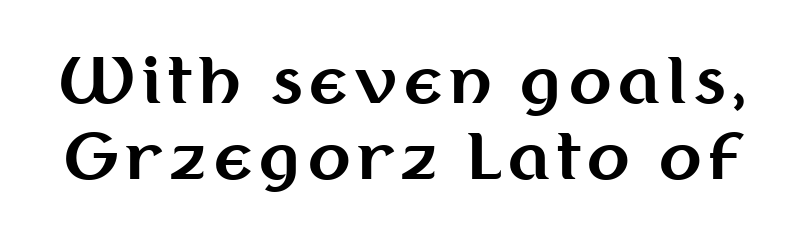
Q: Is the text bold? A: Yes.
Q: Is the text italic (slanted)? A: No, it is upright.
Q: Is the typeface a serif or a sans-serif typeface? A: Sans-serif.
Q: Is the text underlined? A: No.
Q: Width (condensed, normal, or wide)? A: Normal.
Q: Stroke contrast? A: Medium.
Q: x-height? A: Medium.
Q: Monospaced? A: No.
